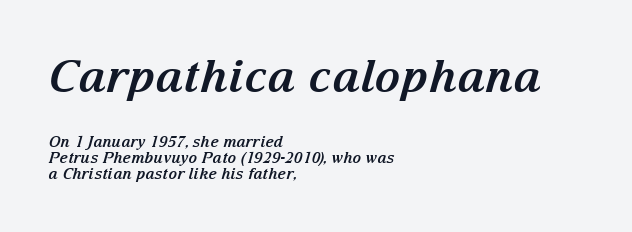
The image shows 45 px bold serif type, italic (leaning right); set left-aligned, tight line spacing (1.05x), normal letter spacing, not underlined; the first (top) block is 3.0x larger; medium stroke contrast and a medium x-height.
